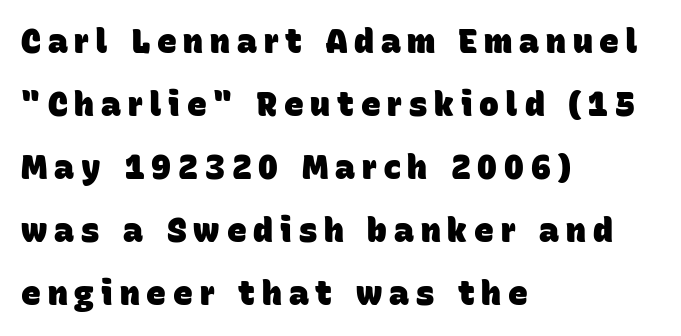
This is sans-serif lettering, the kind often seen on screens and signage. The passage shown is typed in a proportional face where columns would drift. One glance says open: line gaps are wider than usual. Emphasis by weight is at full strength: bold.
